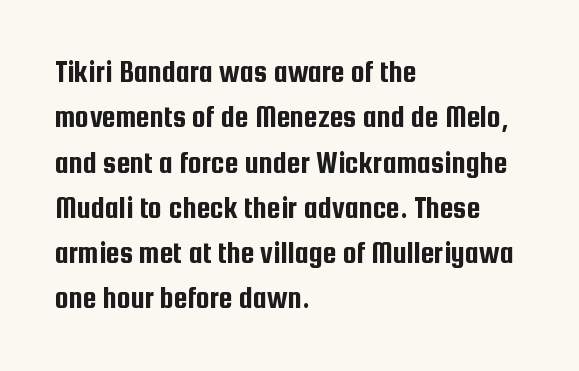
{"serif": "no", "italic": "no", "width": "condensed", "stroke_contrast": "low", "x_height": "medium", "monospaced": "no", "underline": "no", "align": "left", "line_spacing": "normal", "line_spacing_ratio": 1.46, "letter_spacing": "normal", "letter_spacing_em": 0.0, "glyph_px": 31}
